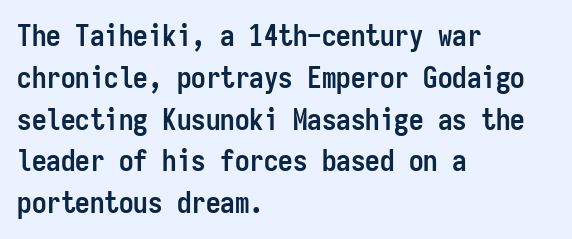
Q: Is the text bold? A: Yes.
Q: Is the text italic (slanted)? A: No, it is upright.
Q: Is the typeface a serif or a sans-serif typeface? A: Sans-serif.
Q: Is the text underlined? A: No.
Q: How is the paragraph aligned? A: Left-aligned.
Q: Is the spacing between letters normal or unusually wide? A: Normal.
Q: Is the spacing between lines tight, normal or loose? A: Normal.
Q: Width (condensed, normal, or wide)? A: Condensed.
Q: Stroke contrast? A: Low.
Q: x-height? A: Medium.
Q: Monospaced? A: Yes.
